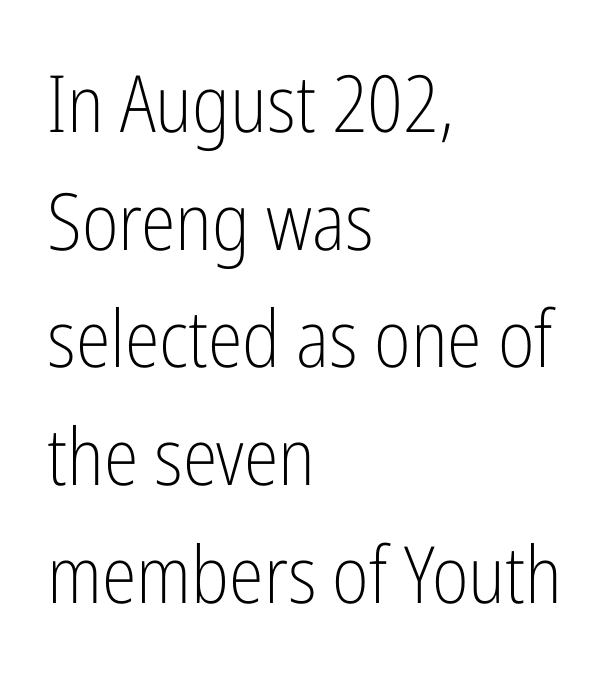
The image shows 79 px light, condensed sans-serif type, upright; set left-aligned, normal line spacing (1.49x), normal letter spacing, not underlined; low stroke contrast and a medium x-height.
